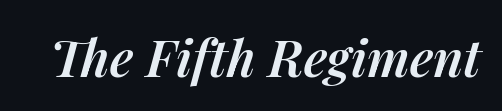
The rendering uses a semibold face; strokes are thickened but not to full bold. Slant detected: the letters are inclined. Short note: letters normally spaced. Descender tails drop into unmarked territory. Here the designer chose a conventional face with non-uniform glyph widths.
